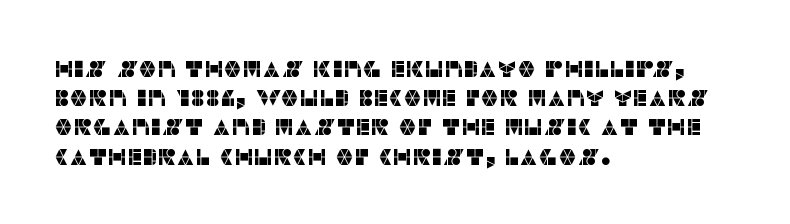
Q: Is the text italic (slanted)? A: No, it is upright.
Q: Is the text underlined? A: No.
Q: How is the paragraph aligned? A: Left-aligned.
Q: Is the spacing between letters normal or unusually wide? A: Normal.
Q: Is the spacing between lines tight, normal or loose? A: Normal.
